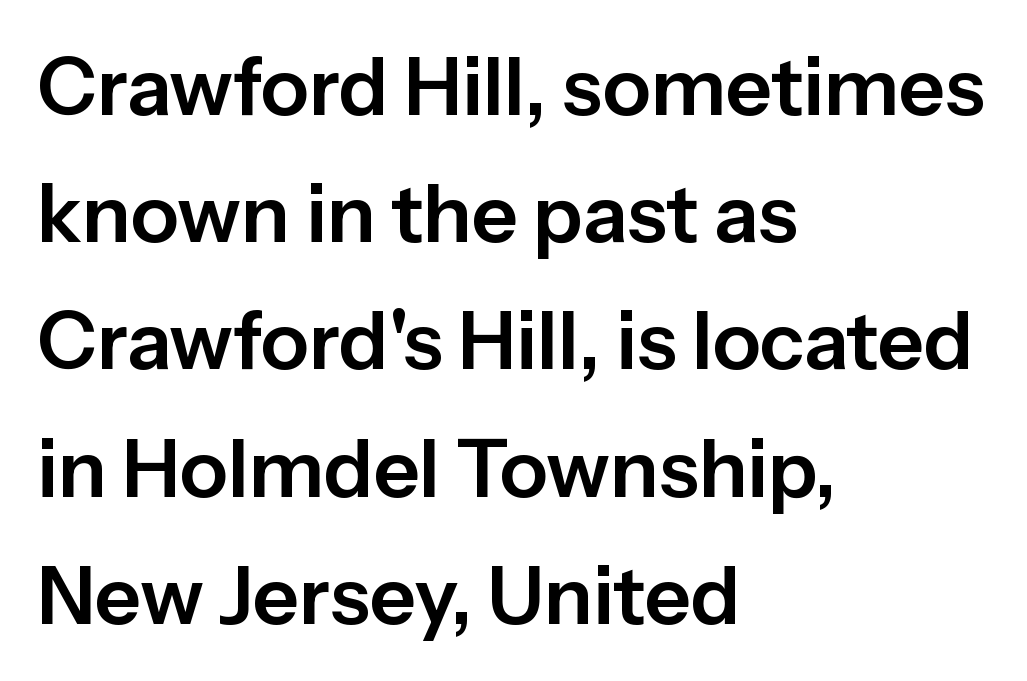
Alignment: flush left. The passage shown is typeset with a sans-serif family. The rendering uses natural spacing where letterforms have individual widths. Does the lettering tilt? It doesn't — this is upright. Observe the ordinary spacing: letters are neighbours, not strangers. A typesetter would call this leading conventional body-copy spacing.
